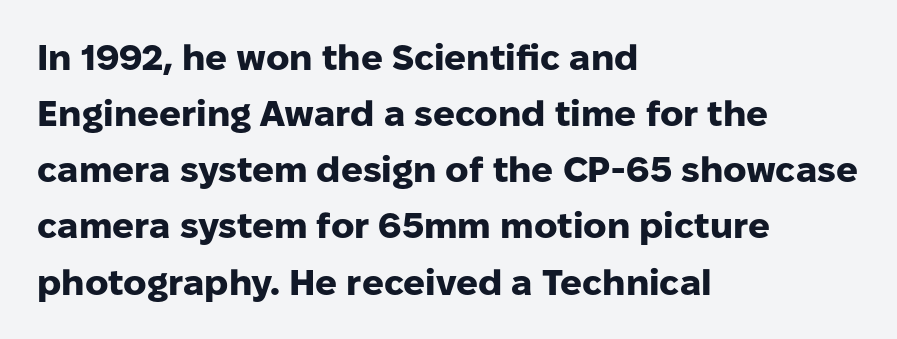
Q: Is the text bold? A: Yes.
Q: Is the text italic (slanted)? A: No, it is upright.
Q: Is the typeface a serif or a sans-serif typeface? A: Sans-serif.
Q: Is the text underlined? A: No.
Q: How is the paragraph aligned? A: Left-aligned.
Q: Is the spacing between letters normal or unusually wide? A: Normal.
Q: Is the spacing between lines tight, normal or loose? A: Normal.
Q: Width (condensed, normal, or wide)? A: Normal.
Q: Stroke contrast? A: Low.
Q: x-height? A: Medium.
Q: Monospaced? A: No.
